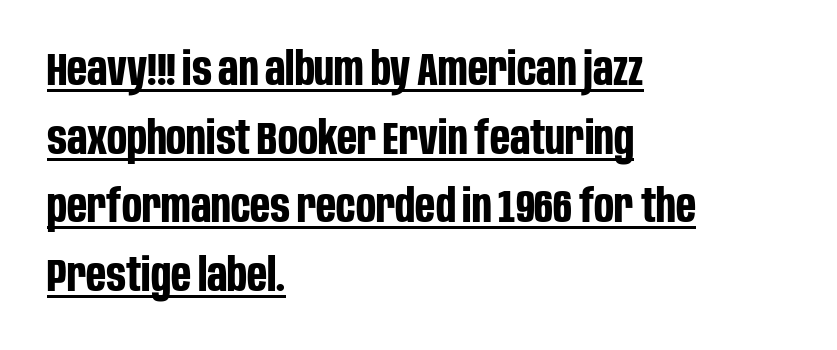
{"serif": "no", "italic": "no", "bold": "yes", "weight": "bold", "width": "condensed", "stroke_contrast": "low", "x_height": "large", "monospaced": "no", "underline": "yes", "align": "left", "line_spacing": "normal", "line_spacing_ratio": 1.46, "letter_spacing": "normal", "letter_spacing_em": 0.0, "glyph_px": 47}
